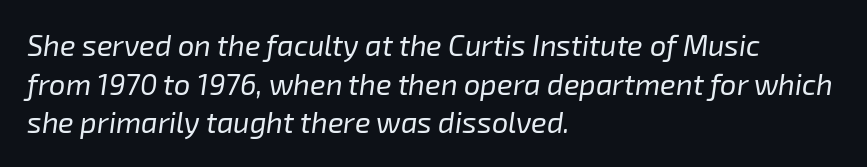
{"italic": "yes", "lean": "right", "slant_degrees": 8, "bold": "no", "weight": "regular", "width": "normal", "stroke_contrast": "low", "x_height": "medium", "monospaced": "no", "underline": "no", "align": "left", "line_spacing": "normal", "line_spacing_ratio": 1.33, "letter_spacing": "normal", "letter_spacing_em": 0.0, "glyph_px": 29}
